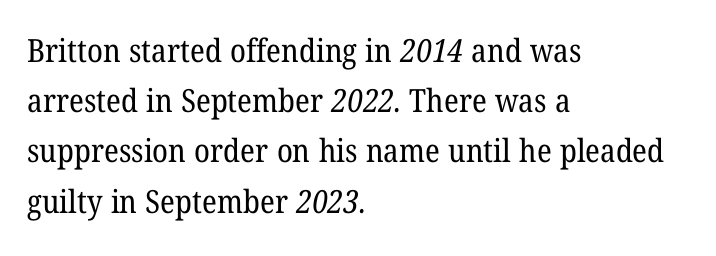
{"serif": "yes", "bold": "no", "weight": "regular", "width": "normal", "stroke_contrast": "low", "x_height": "medium", "monospaced": "no", "underline": "no", "align": "left", "line_spacing": "normal", "line_spacing_ratio": 1.57, "letter_spacing": "normal", "letter_spacing_em": 0.0, "glyph_px": 32}
